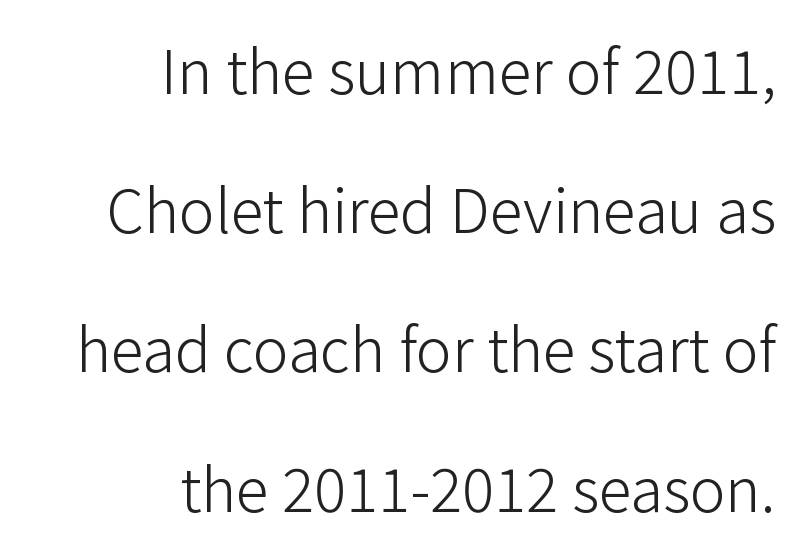
{"serif": "no", "italic": "no", "bold": "no", "weight": "light", "width": "normal", "stroke_contrast": "low", "x_height": "medium", "monospaced": "no", "underline": "no", "align": "right", "line_spacing": "loose", "line_spacing_ratio": 2.32, "letter_spacing": "normal", "letter_spacing_em": 0.0, "glyph_px": 60}
